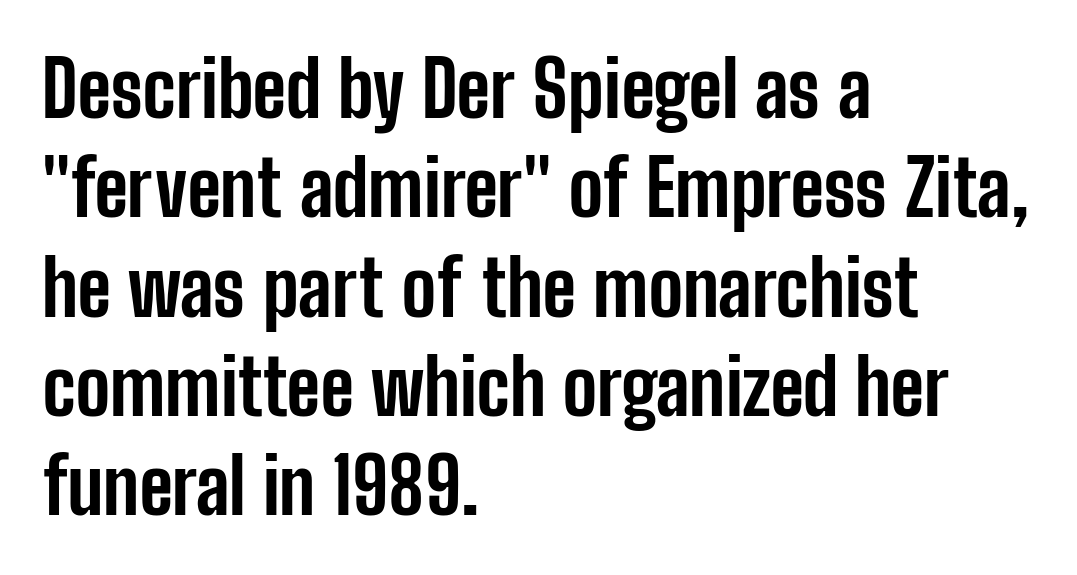
{"serif": "no", "italic": "no", "bold": "yes", "weight": "bold", "width": "condensed", "stroke_contrast": "low", "x_height": "medium", "monospaced": "no", "underline": "no", "align": "left", "line_spacing": "normal", "line_spacing_ratio": 1.29, "letter_spacing": "normal", "letter_spacing_em": 0.0, "glyph_px": 77}
